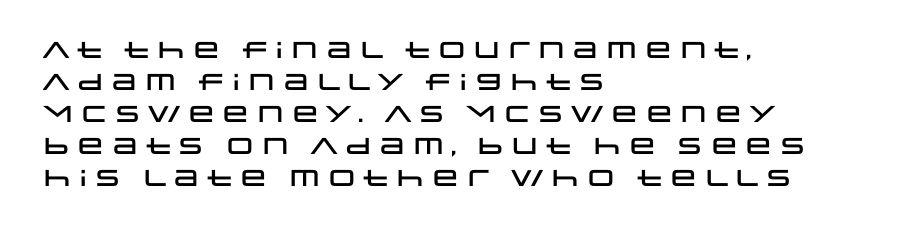
{"italic": "no", "underline": "no", "align": "left", "line_spacing": "normal", "line_spacing_ratio": 1.39, "letter_spacing": "normal", "letter_spacing_em": 0.0, "glyph_px": 23}
